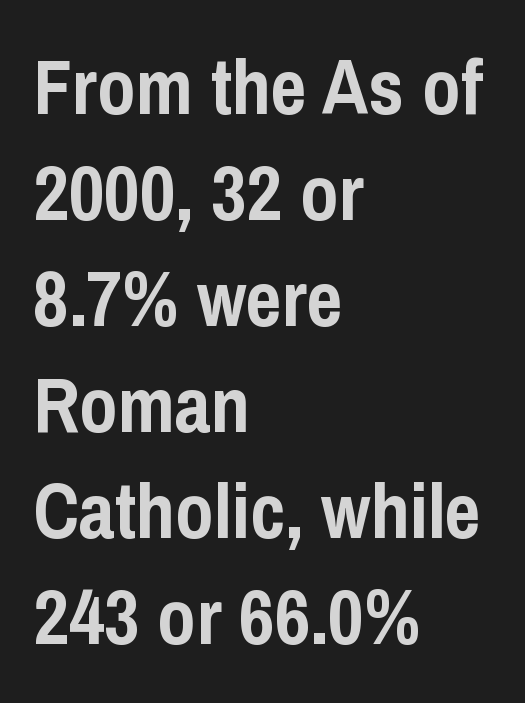
{"serif": "no", "italic": "no", "bold": "yes", "weight": "semibold", "width": "condensed", "stroke_contrast": "low", "x_height": "medium", "monospaced": "no", "underline": "no", "align": "left", "line_spacing": "normal", "line_spacing_ratio": 1.36, "letter_spacing": "normal", "letter_spacing_em": 0.0, "glyph_px": 78}
